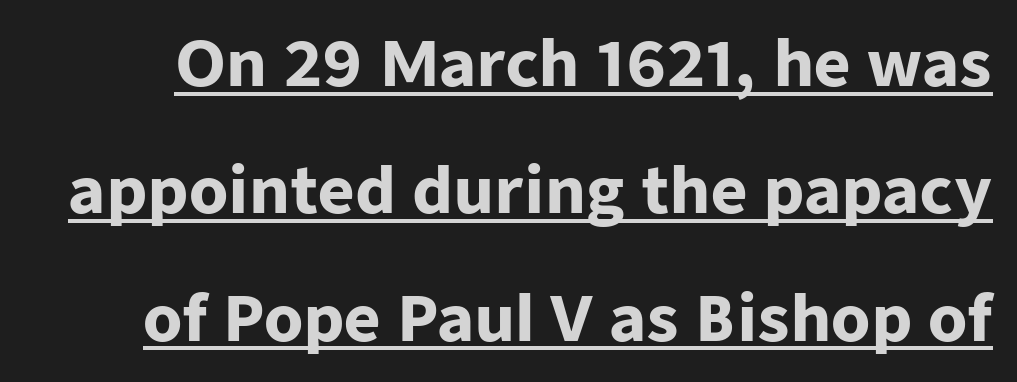
Q: Is the text bold? A: Yes.
Q: Is the text italic (slanted)? A: No, it is upright.
Q: Is the typeface a serif or a sans-serif typeface? A: Sans-serif.
Q: Is the text underlined? A: Yes.
Q: Is the spacing between letters normal or unusually wide? A: Normal.
Q: Is the spacing between lines tight, normal or loose? A: Loose.
Q: Width (condensed, normal, or wide)? A: Normal.
Q: Stroke contrast? A: Low.
Q: x-height? A: Medium.
Q: Monospaced? A: No.
